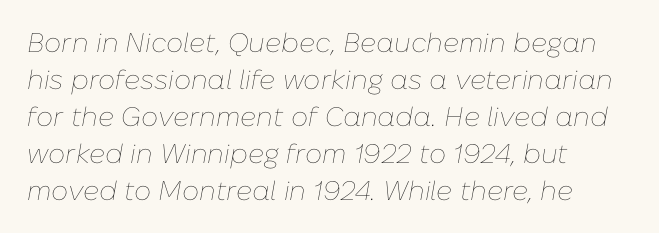
This sample uses an oblique cut, with every glyph tilted off the vertical. Tracking here is standard; glyphs follow each other at the usual distance. Notice how descenders clear the ascenders below comfortably — that's standard leading. Just letters on the line, the space beneath them empty. Ink coverage per letter is moderate at most.
